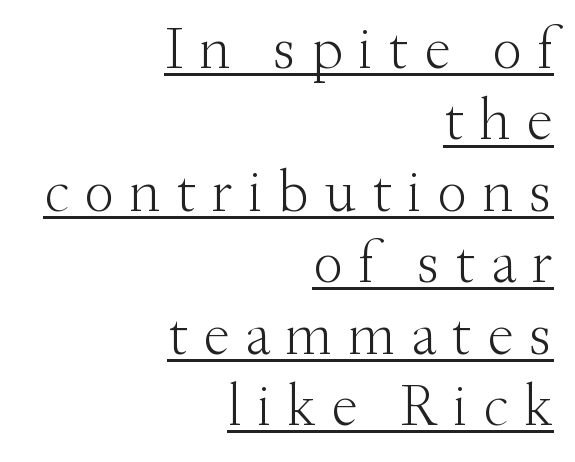
The image shows 60 px light serif type, upright; set right-aligned, line spacing 1.19x, unusually wide letter spacing (+0.25 em), underlined; medium stroke contrast and a small x-height.
